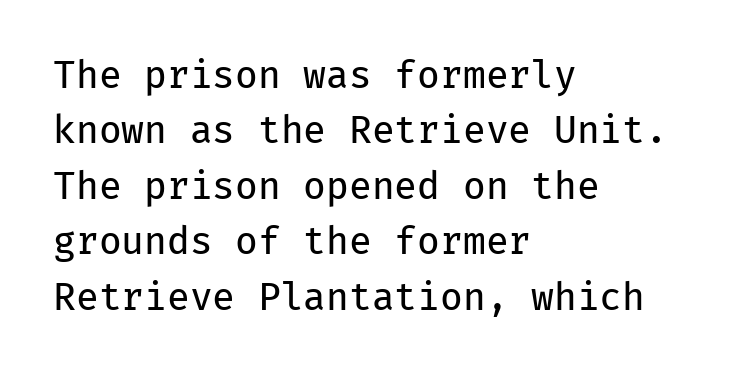
Q: Is the text bold? A: No.
Q: Is the text italic (slanted)? A: No, it is upright.
Q: Is the typeface a serif or a sans-serif typeface? A: Sans-serif.
Q: Is the text underlined? A: No.
Q: How is the paragraph aligned? A: Left-aligned.
Q: Is the spacing between letters normal or unusually wide? A: Normal.
Q: Is the spacing between lines tight, normal or loose? A: Normal.
Q: Width (condensed, normal, or wide)? A: Normal.
Q: Stroke contrast? A: Low.
Q: x-height? A: Medium.
Q: Monospaced? A: Yes.
